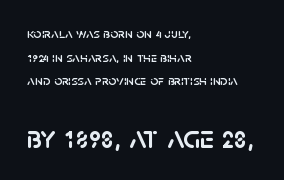
The image shows 32 px sans-serif type, upright; set left-aligned, normal line spacing (1.69x), normal letter spacing, not underlined; the second (bottom) block is 2.29x larger; low stroke contrast and a large x-height.
